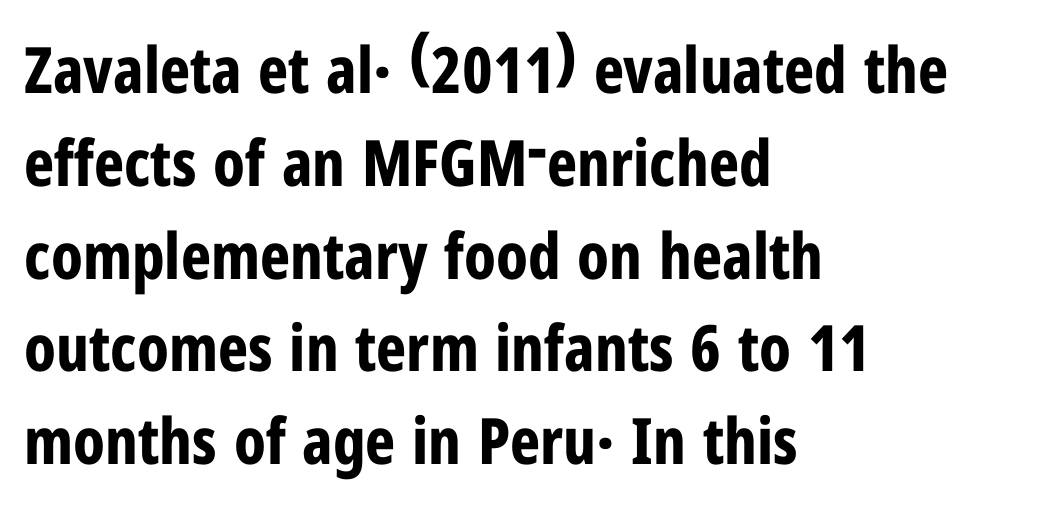
{"serif": "no", "italic": "no", "bold": "yes", "weight": "bold", "width": "condensed", "stroke_contrast": "low", "x_height": "medium", "monospaced": "no", "underline": "no", "align": "left", "line_spacing": "normal", "line_spacing_ratio": 1.45, "letter_spacing": "normal", "letter_spacing_em": 0.0, "glyph_px": 64}
